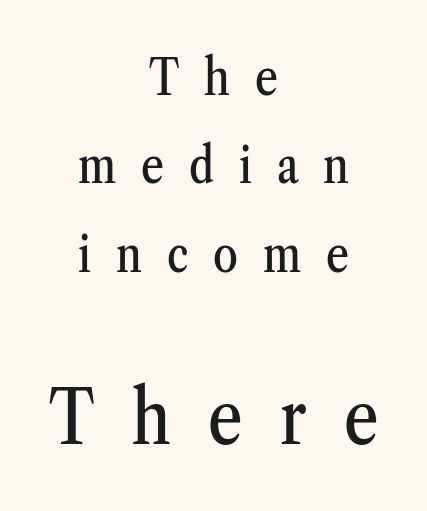
{"serif": "yes", "italic": "no", "width": "condensed", "stroke_contrast": "medium", "x_height": "medium", "monospaced": "no", "underline": "no", "align": "center", "line_spacing_ratio": 1.77, "letter_spacing": "wide", "letter_spacing_em": 0.5, "larger_block": "second", "size_ratio": 1.5, "glyph_px": 75}
